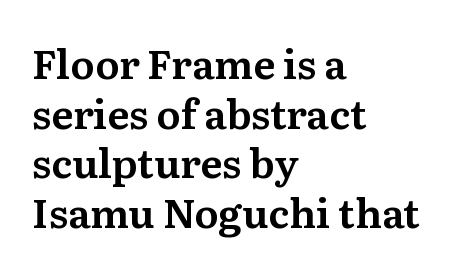
{"serif": "yes", "italic": "no", "width": "normal", "stroke_contrast": "medium", "x_height": "medium", "monospaced": "no", "underline": "no", "align": "left", "line_spacing_ratio": 1.24, "letter_spacing": "normal", "letter_spacing_em": 0.0, "glyph_px": 40}
